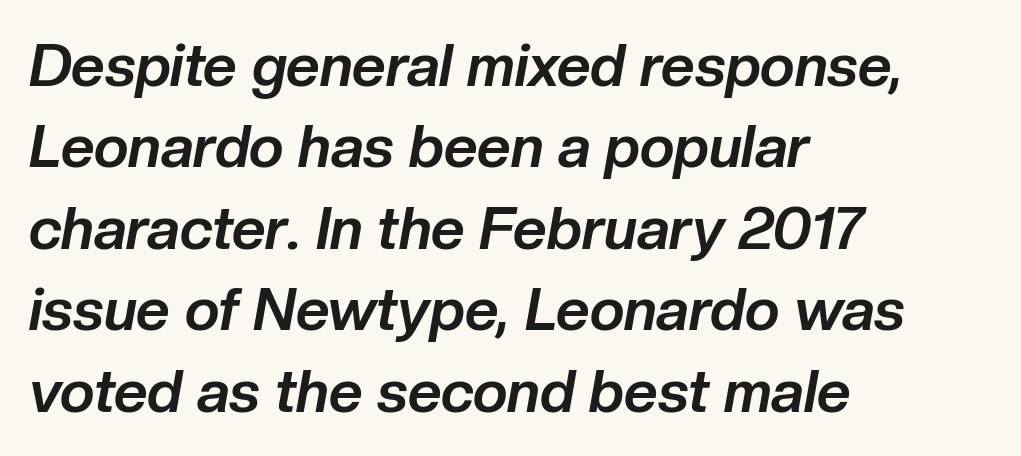
The image shows 59 px bold type, italic (leaning right); set left-aligned, normal line spacing (1.38x), normal letter spacing, not underlined; low stroke contrast and a medium x-height.
